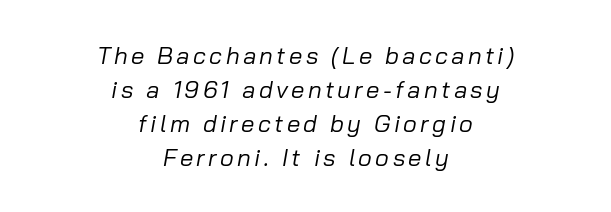
{"italic": "yes", "lean": "right", "slant_degrees": 10, "bold": "no", "underline": "no", "align": "center", "line_spacing": "normal", "line_spacing_ratio": 1.41, "glyph_px": 24}
